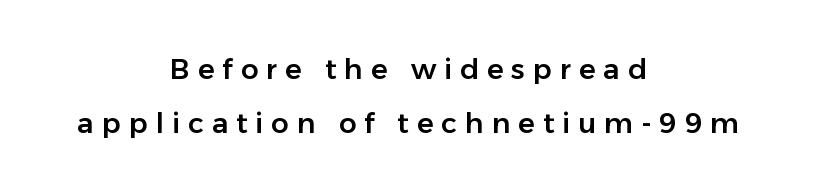
The image shows 28 px sans-serif type, upright; set centered, loose line spacing (1.93x), unusually wide letter spacing (+0.28 em), not underlined; low stroke contrast and a medium x-height.
